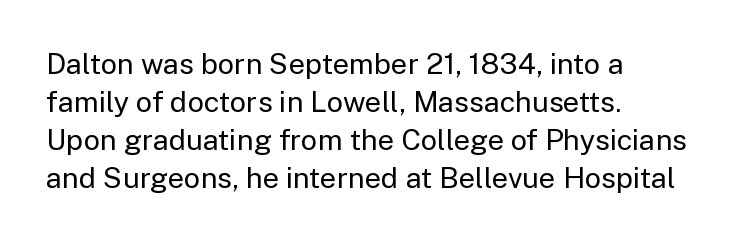
Q: Is the text bold? A: No.
Q: Is the text italic (slanted)? A: No, it is upright.
Q: Is the typeface a serif or a sans-serif typeface? A: Sans-serif.
Q: Is the text underlined? A: No.
Q: How is the paragraph aligned? A: Left-aligned.
Q: Is the spacing between letters normal or unusually wide? A: Normal.
Q: Is the spacing between lines tight, normal or loose? A: Normal.
Q: Width (condensed, normal, or wide)? A: Normal.
Q: Stroke contrast? A: Low.
Q: x-height? A: Medium.
Q: Monospaced? A: No.
